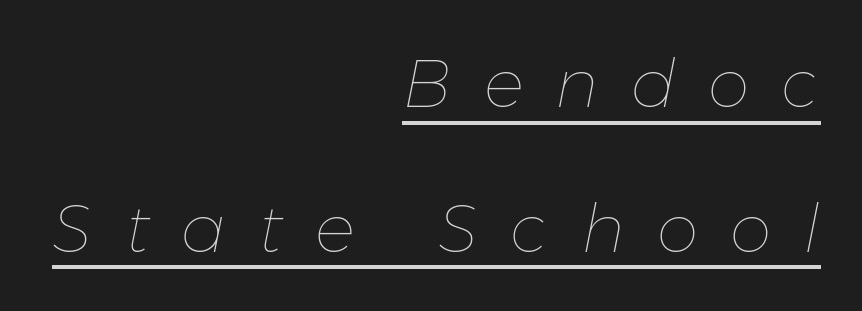
Q: Is the text bold? A: No.
Q: Is the text italic (slanted)? A: Yes, it leans right by about 11 degrees.
Q: Is the text underlined? A: Yes.
Q: How is the paragraph aligned? A: Right-aligned.
Q: Is the spacing between letters normal or unusually wide? A: Unusually wide.
Q: Is the spacing between lines tight, normal or loose? A: Loose.
Q: Width (condensed, normal, or wide)? A: Normal.
Q: Stroke contrast? A: Low.
Q: x-height? A: Medium.
Q: Monospaced? A: No.
